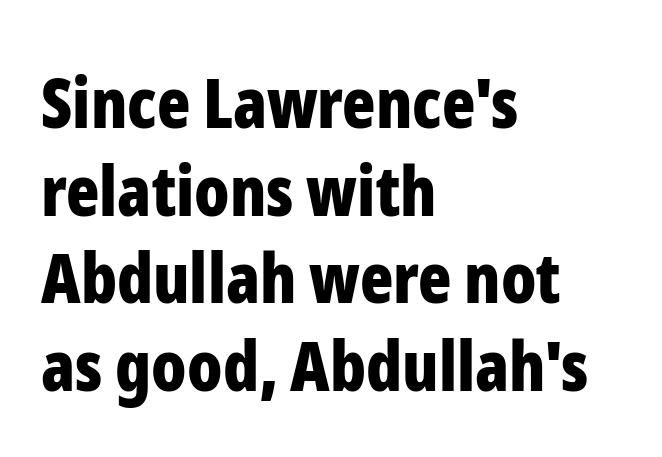
The image shows 69 px bold, condensed sans-serif type, upright; set left-aligned, normal line spacing (1.27x), normal letter spacing, not underlined; low stroke contrast and a medium x-height.
